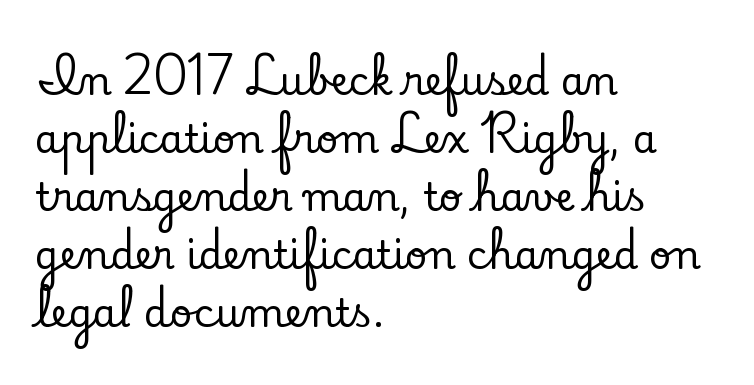
The image shows 39 px serif type, upright; set left-aligned, normal line spacing (1.49x), normal letter spacing, not underlined; low stroke contrast and a small x-height.
